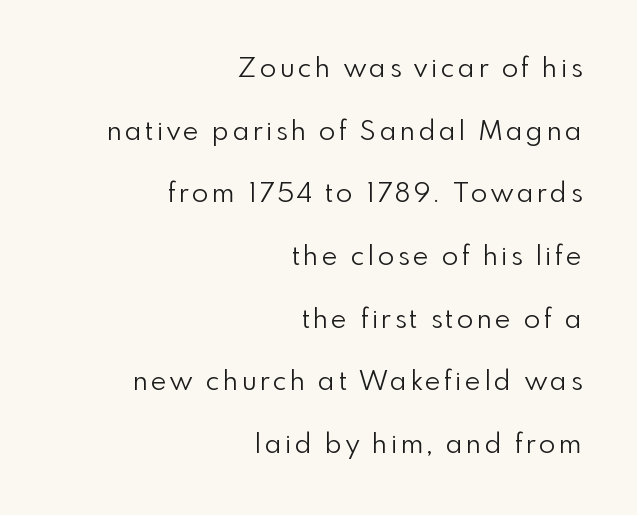
The letters stand straight up with perfectly vertical stems. The lines are quadded right. Rule under the text: the space is simply empty. The passage shown is not bold in any degree.
